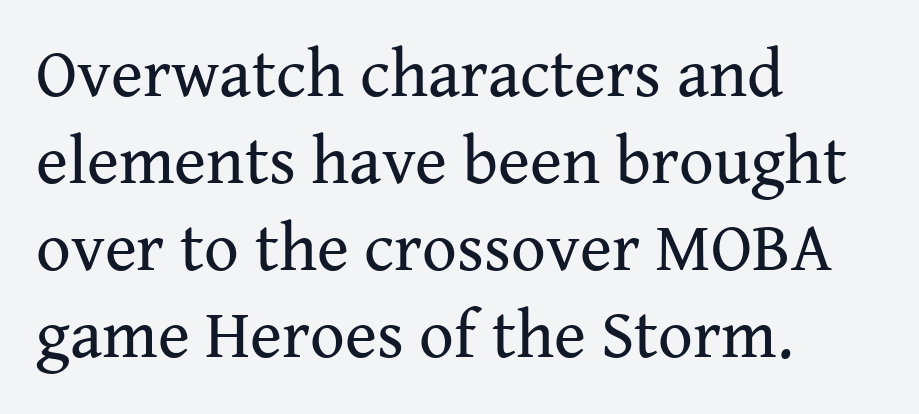
The image shows 68 px regular-weight serif type, upright; set left-aligned, normal line spacing (1.28x), normal letter spacing, not underlined; medium stroke contrast and a medium x-height.
